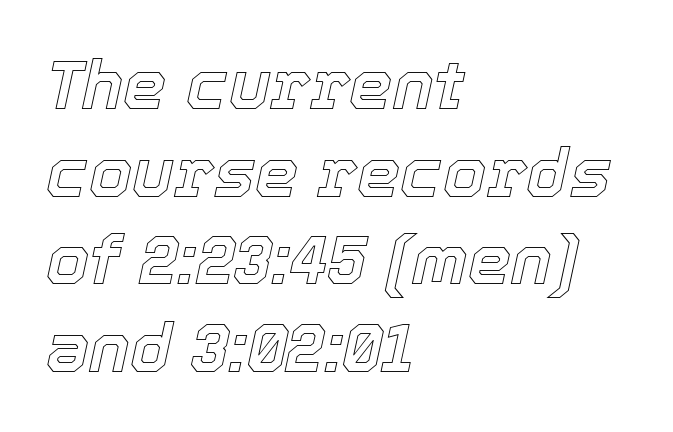
Q: Is the text italic (slanted)? A: Yes, it leans right by about 12 degrees.
Q: Is the text underlined? A: No.
Q: How is the paragraph aligned? A: Left-aligned.
Q: Is the spacing between letters normal or unusually wide? A: Normal.
Q: Is the spacing between lines tight, normal or loose? A: Normal.
Q: Width (condensed, normal, or wide)? A: Normal.
Q: x-height? A: Medium.
Q: Monospaced? A: No.
